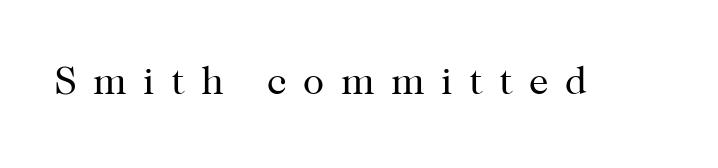
Compared with typical body copy, the letter spacing here is much looser. Ascenders rise straight up at ninety degrees. Descender tails drop into unmarked territory. A typesetter would call this proportional, since set widths differ per character. A serif font was chosen for this passage. A quiet, ordinary-to-light weight characterises the typeface.
